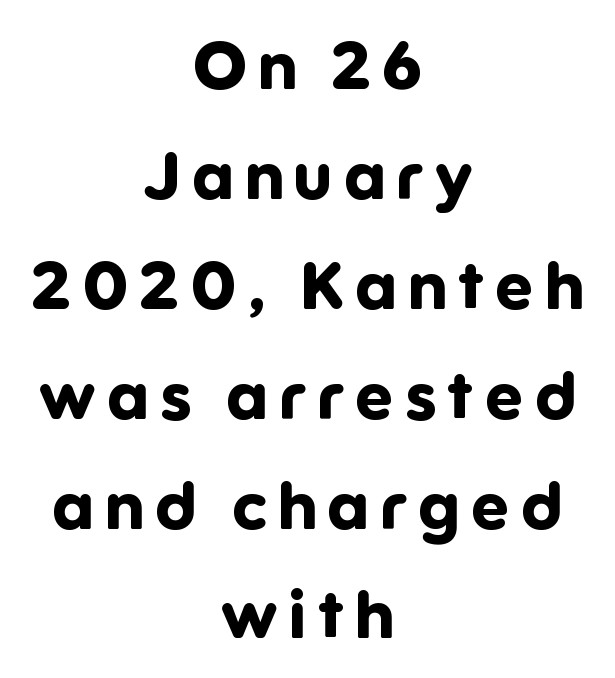
Underline: absent. Do the letters lean? They stand straight. Serifs: no, the terminals of the letterforms are clean. Compared with typical paragraphs, the rows here are spaced about the same. These lines are centered, leaving both edges ragged.
